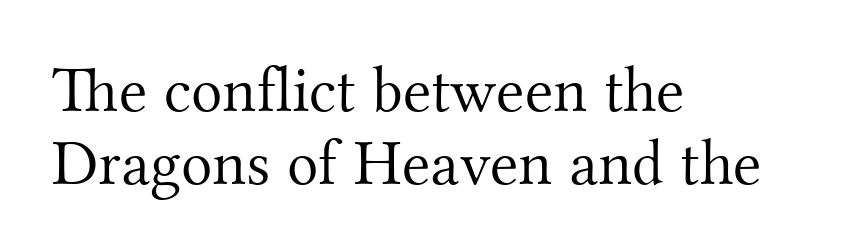
Q: Is the text bold? A: No.
Q: Is the text italic (slanted)? A: No, it is upright.
Q: Is the typeface a serif or a sans-serif typeface? A: Serif.
Q: Is the text underlined? A: No.
Q: How is the paragraph aligned? A: Left-aligned.
Q: Is the spacing between letters normal or unusually wide? A: Normal.
Q: Is the spacing between lines tight, normal or loose? A: Tight.
Q: Width (condensed, normal, or wide)? A: Normal.
Q: Stroke contrast? A: Medium.
Q: x-height? A: Small.
Q: Monospaced? A: No.
